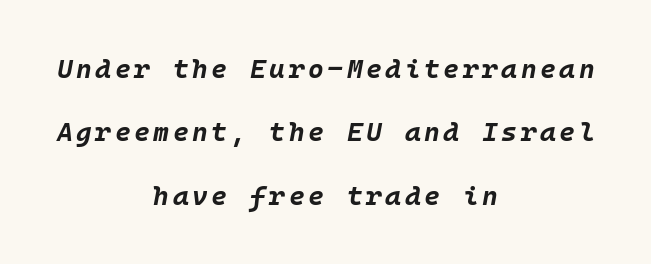
{"italic": "yes", "lean": "right", "slant_degrees": 10, "bold": "yes", "underline": "no", "align": "center", "line_spacing": "loose", "line_spacing_ratio": 2.35, "glyph_px": 27}
